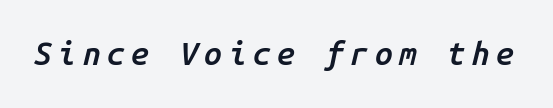
The image shows 32 px semibold type, italic (leaning right), monospaced; set unusually wide letter spacing (+0.2 em), not underlined; low stroke contrast and a medium x-height.
